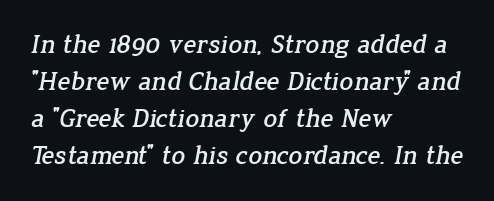
The image shows 27 px text type; set left-aligned, normal line spacing (1.37x), normal letter spacing, not underlined.
